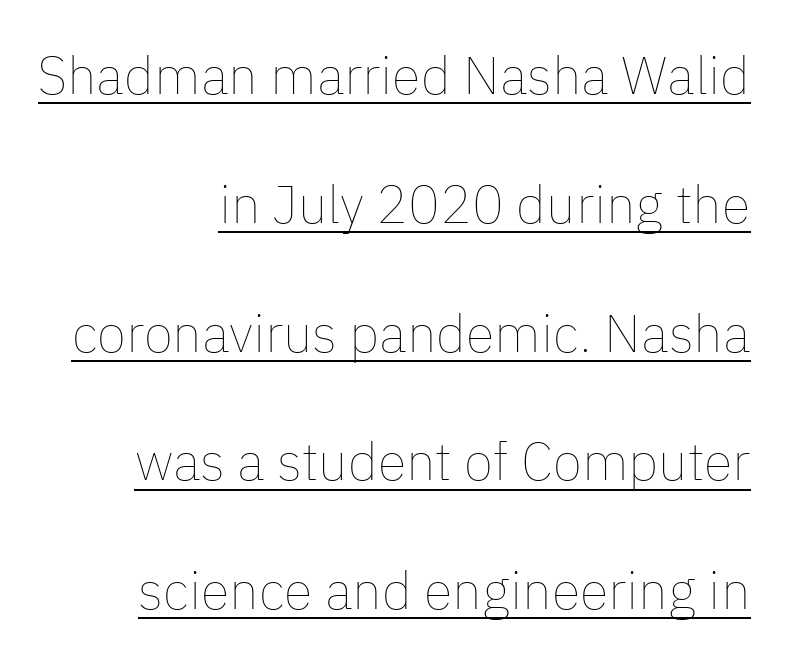
The image shows 53 px thin type, upright; set right-aligned, loose line spacing (2.43x), normal letter spacing, underlined; low stroke contrast and a medium x-height.
